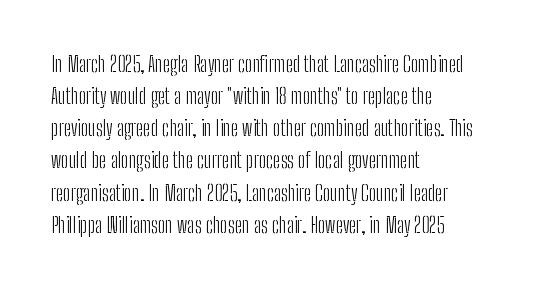
The image shows 21 px text type, upright; set left-aligned, normal line spacing (1.53x), normal letter spacing, not underlined.
